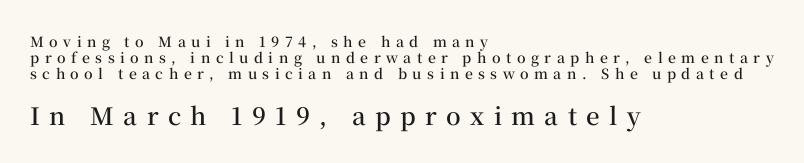
The image shows 24 px text type, upright; set left-aligned, tight line spacing (1.15x), unusually wide letter spacing (+0.39 em), not underlined; the second (bottom) block is 1.71x larger.
